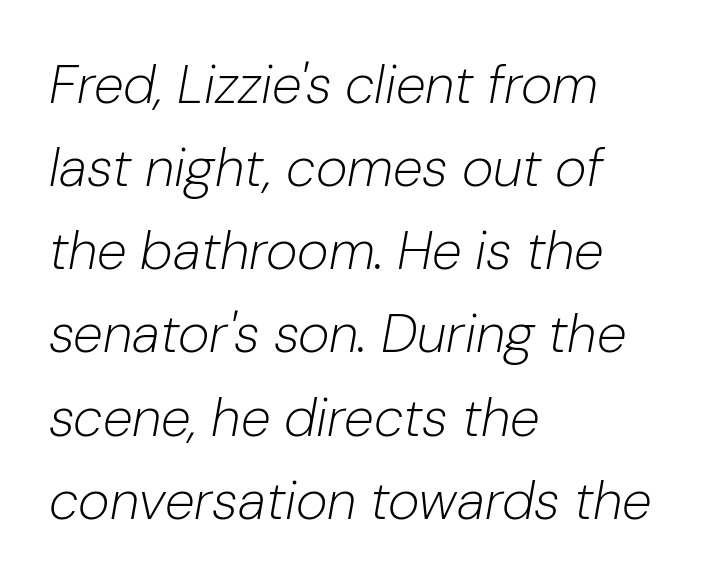
{"italic": "yes", "lean": "right", "slant_degrees": 10, "bold": "no", "weight": "light", "width": "normal", "stroke_contrast": "low", "x_height": "medium", "monospaced": "no", "underline": "no", "align": "left", "line_spacing": "normal", "line_spacing_ratio": 1.54, "letter_spacing": "normal", "letter_spacing_em": 0.0, "glyph_px": 54}
